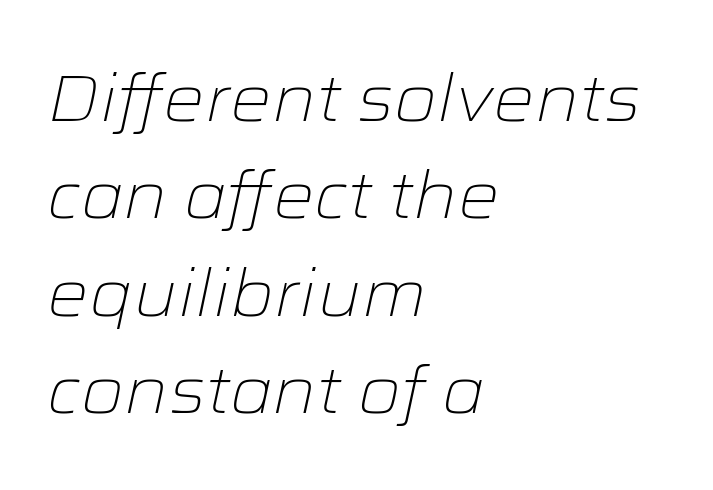
The image shows 65 px light, wide type, italic (leaning right); set left-aligned, normal line spacing (1.5x), normal letter spacing, not underlined; low stroke contrast and a medium x-height.
